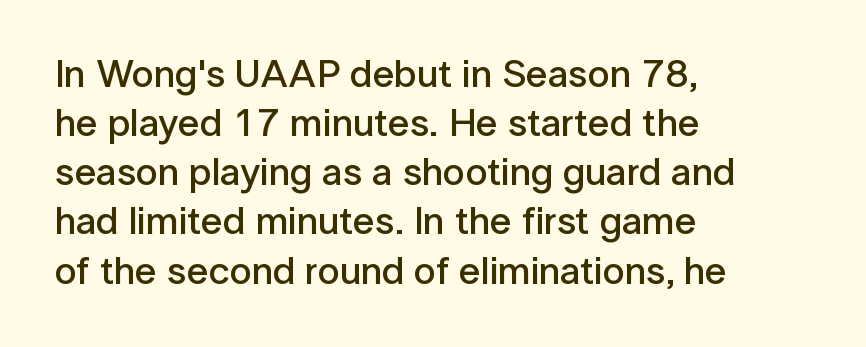
{"serif": "no", "italic": "no", "bold": "semi", "weight": "semibold", "width": "normal", "stroke_contrast": "low", "x_height": "medium", "monospaced": "no", "underline": "no", "align": "left", "line_spacing": "normal", "line_spacing_ratio": 1.26, "letter_spacing": "normal", "letter_spacing_em": 0.0, "glyph_px": 39}
